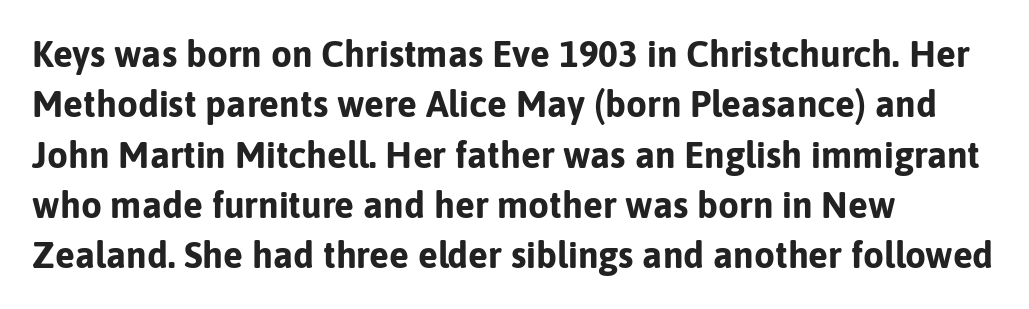
Q: Is the text bold? A: Yes.
Q: Is the text italic (slanted)? A: No, it is upright.
Q: Is the typeface a serif or a sans-serif typeface? A: Sans-serif.
Q: Is the text underlined? A: No.
Q: How is the paragraph aligned? A: Left-aligned.
Q: Is the spacing between letters normal or unusually wide? A: Normal.
Q: Is the spacing between lines tight, normal or loose? A: Normal.
Q: Width (condensed, normal, or wide)? A: Normal.
Q: Stroke contrast? A: Low.
Q: x-height? A: Medium.
Q: Monospaced? A: No.
